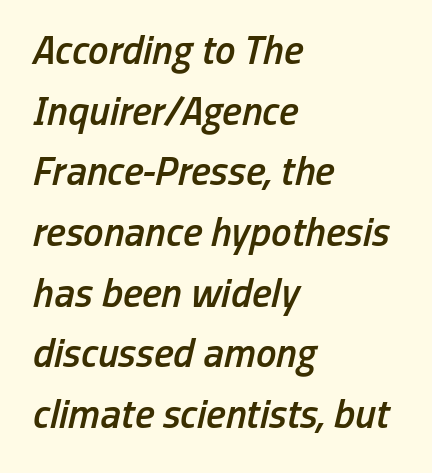
The image shows 41 px semibold, condensed type, italic (leaning right); set left-aligned, normal line spacing (1.48x), normal letter spacing, not underlined; low stroke contrast and a medium x-height.
